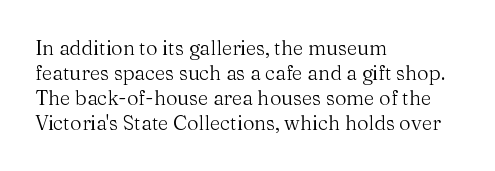
Q: Is the text bold? A: No.
Q: Is the text italic (slanted)? A: No, it is upright.
Q: Is the text underlined? A: No.
Q: How is the paragraph aligned? A: Left-aligned.
Q: Is the spacing between letters normal or unusually wide? A: Normal.
Q: Is the spacing between lines tight, normal or loose? A: Normal.
